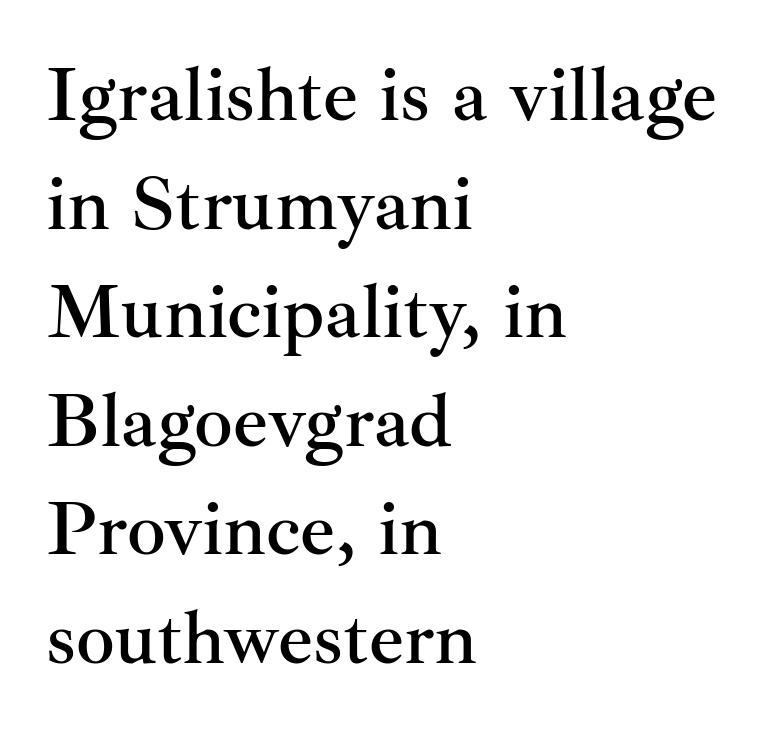
The image shows 77 px serif type, upright; set left-aligned, normal line spacing (1.41x), normal letter spacing, not underlined; medium stroke contrast and a small x-height.
